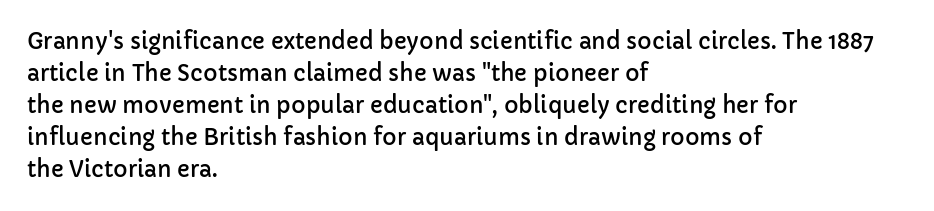
Left-aligned paragraph, ragged on the right. Rendered with straight, roman letterforms. Successive baselines arrive at the customary interval. Descenders are the only things crossing below the line. Is the letter spacing exaggerated? No — it looks like the ordinary default.
